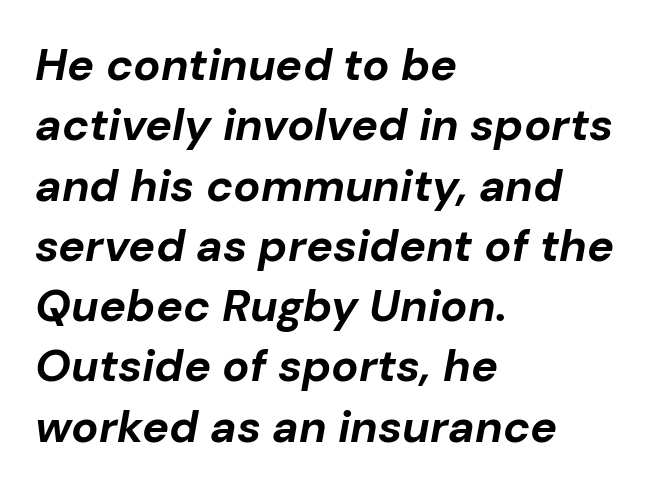
{"italic": "yes", "lean": "right", "slant_degrees": 10, "bold": "yes", "weight": "bold", "width": "normal", "stroke_contrast": "low", "x_height": "medium", "monospaced": "no", "underline": "no", "align": "left", "line_spacing": "normal", "line_spacing_ratio": 1.34, "letter_spacing": "normal", "letter_spacing_em": 0.0, "glyph_px": 45}
